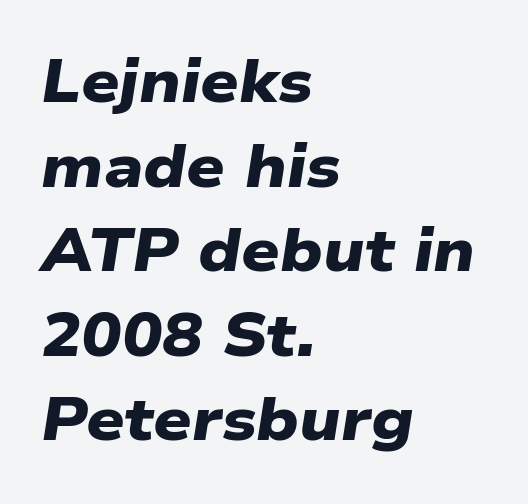
The image shows 60 px heavy, wide sans-serif type; set left-aligned, normal line spacing (1.41x), normal letter spacing, not underlined; low stroke contrast and a medium x-height.
